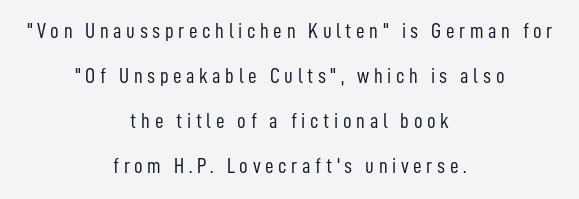
The image shows 21 px text type, upright; set centered, loose line spacing (2.14x), unusually wide letter spacing (+0.22 em), not underlined.
